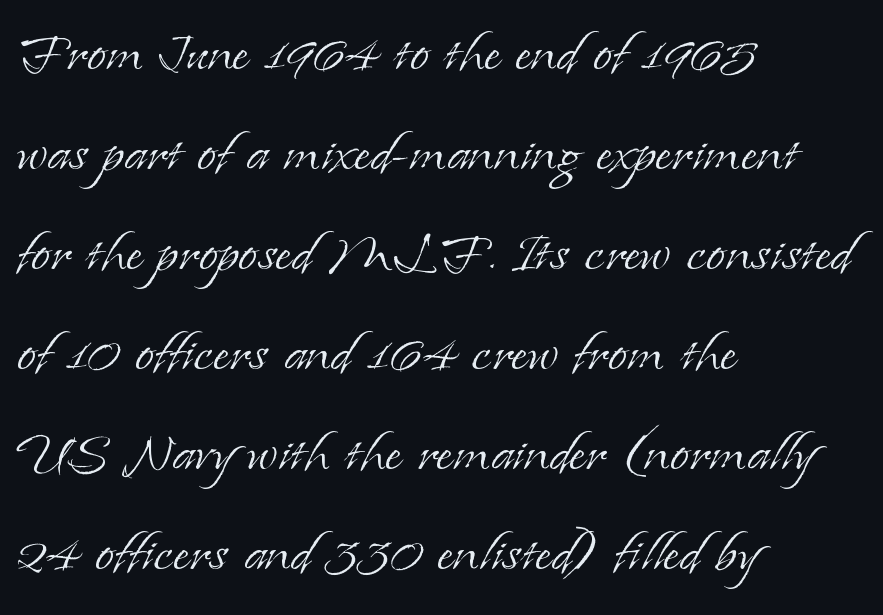
{"serif": "yes", "bold": "no", "weight": "light", "width": "normal", "stroke_contrast": "low", "x_height": "small", "monospaced": "no", "underline": "no", "align": "left", "line_spacing": "normal", "line_spacing_ratio": 1.45, "letter_spacing": "normal", "letter_spacing_em": 0.0, "glyph_px": 69}
